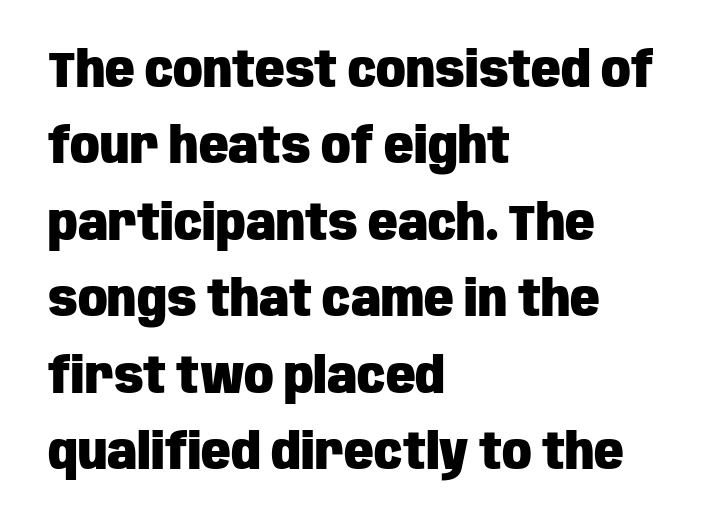
Q: Is the text bold? A: Yes.
Q: Is the text italic (slanted)? A: No, it is upright.
Q: Is the typeface a serif or a sans-serif typeface? A: Sans-serif.
Q: Is the text underlined? A: No.
Q: How is the paragraph aligned? A: Left-aligned.
Q: Is the spacing between letters normal or unusually wide? A: Normal.
Q: Is the spacing between lines tight, normal or loose? A: Normal.
Q: Width (condensed, normal, or wide)? A: Condensed.
Q: Stroke contrast? A: Low.
Q: x-height? A: Large.
Q: Monospaced? A: No.
